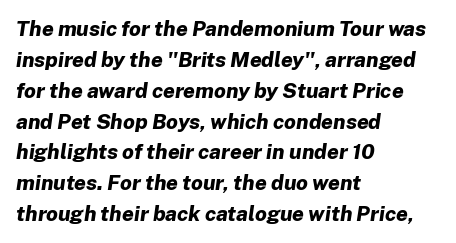
Q: Is the text bold? A: Yes.
Q: Is the text italic (slanted)? A: Yes, it leans right by about 8 degrees.
Q: Is the text underlined? A: No.
Q: How is the paragraph aligned? A: Left-aligned.
Q: Is the spacing between letters normal or unusually wide? A: Normal.
Q: Is the spacing between lines tight, normal or loose? A: Normal.
